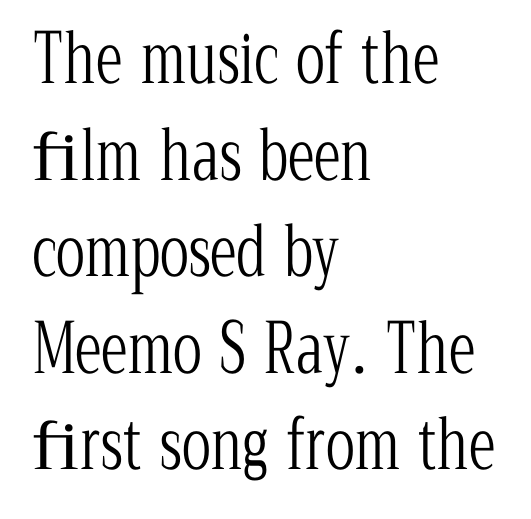
The image shows 68 px light, condensed serif type, upright; set left-aligned, normal line spacing (1.42x), normal letter spacing, not underlined; low stroke contrast and a medium x-height.
